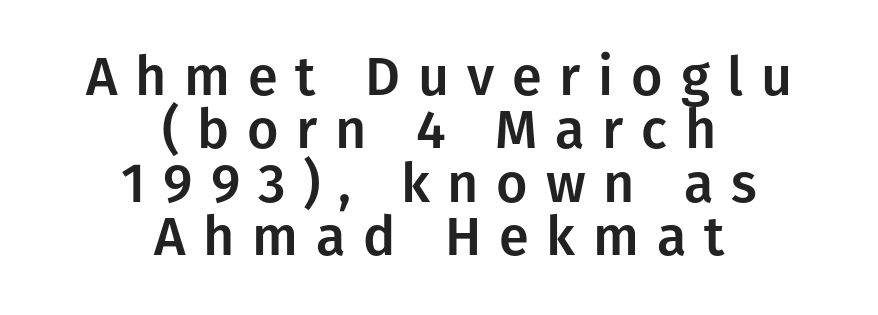
The image shows 54 px sans-serif type, upright; set centered, tight line spacing (0.99x), unusually wide letter spacing (+0.33 em), not underlined; low stroke contrast and a medium x-height.
